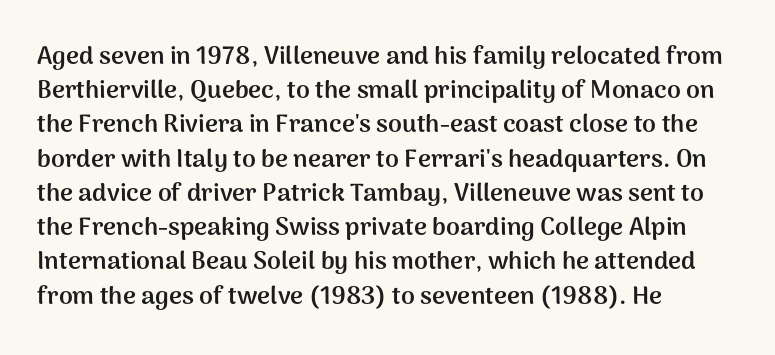
The lines in this sample share a left origin and differ only in where they stop. Summary of vertical rhythm: regular, with standard interline spacing. Italic: no, the glyphs are upright roman. The letterforms sit shoulder to shoulder at normal distance. Set as a true bold cut, around the 700 mark. The baseline area is clear.
